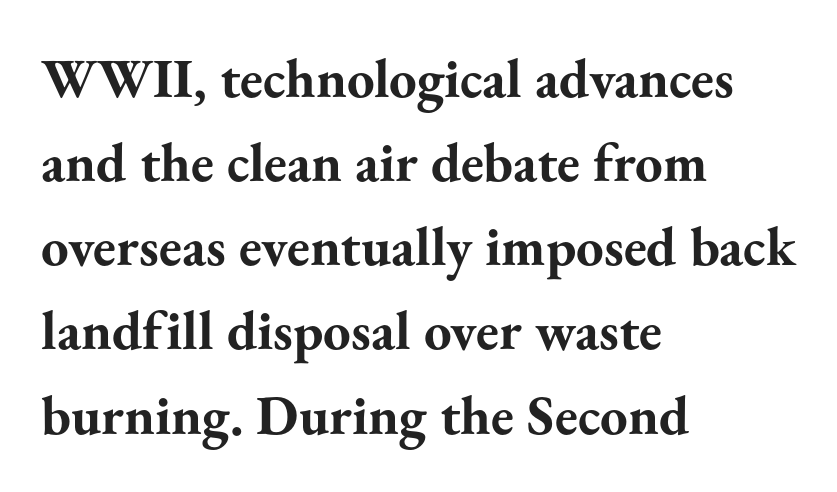
Leading: standard. The setting favours the left margin, as ordinary paragraphs usually do. Every stem runs plumb, perpendicular to the baseline. Varying glyph widths throughout — classic text-font behaviour. The foot of each line stays bare and open.
